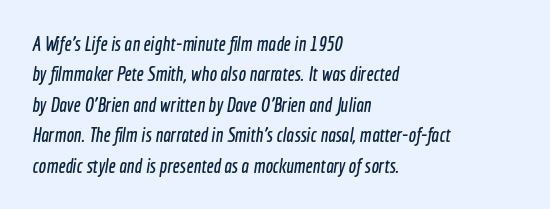
The image shows 20 px text type; set left-aligned, normal line spacing (1.52x), normal letter spacing, not underlined.
